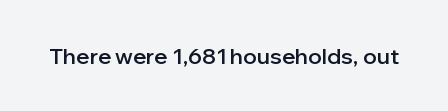
{"italic": "no", "bold": "semi", "underline": "no", "letter_spacing": "normal", "letter_spacing_em": 0.0, "glyph_px": 22}
